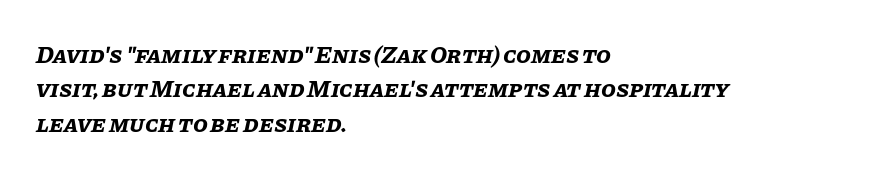
{"italic": "yes", "lean": "right", "slant_degrees": 11, "bold": "yes", "underline": "no", "align": "left", "line_spacing": "normal", "line_spacing_ratio": 1.43, "letter_spacing": "normal", "letter_spacing_em": 0.0, "glyph_px": 24}
